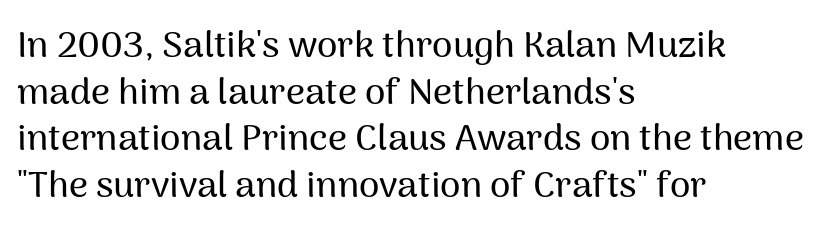
{"serif": "no", "italic": "no", "width": "normal", "stroke_contrast": "medium", "x_height": "medium", "monospaced": "no", "underline": "no", "align": "left", "line_spacing": "normal", "line_spacing_ratio": 1.26, "letter_spacing": "normal", "letter_spacing_em": 0.0, "glyph_px": 37}
